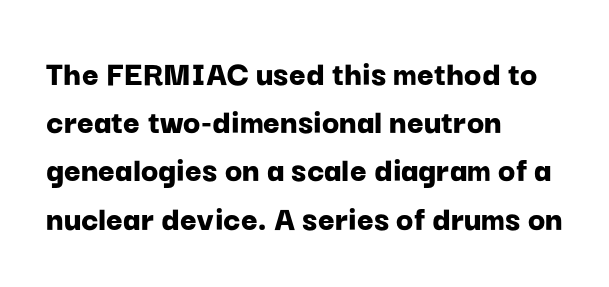
{"serif": "no", "italic": "no", "bold": "yes", "weight": "bold", "width": "normal", "stroke_contrast": "low", "x_height": "medium", "monospaced": "no", "underline": "no", "align": "left", "line_spacing": "normal", "line_spacing_ratio": 1.34, "letter_spacing": "normal", "letter_spacing_em": 0.0, "glyph_px": 36}
